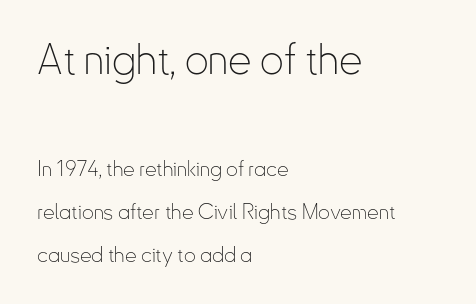
The image shows 42 px thin, condensed sans-serif type, upright; set left-aligned, loose line spacing (2.05x), normal letter spacing, not underlined; the first (top) block is 2.0x larger; low stroke contrast and a small x-height.
